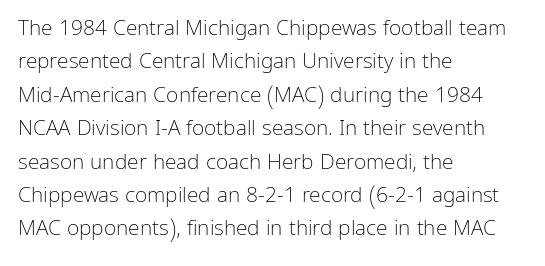
{"italic": "no", "bold": "no", "underline": "no", "align": "left", "line_spacing": "normal", "line_spacing_ratio": 1.59, "letter_spacing": "normal", "letter_spacing_em": 0.0, "glyph_px": 21}
